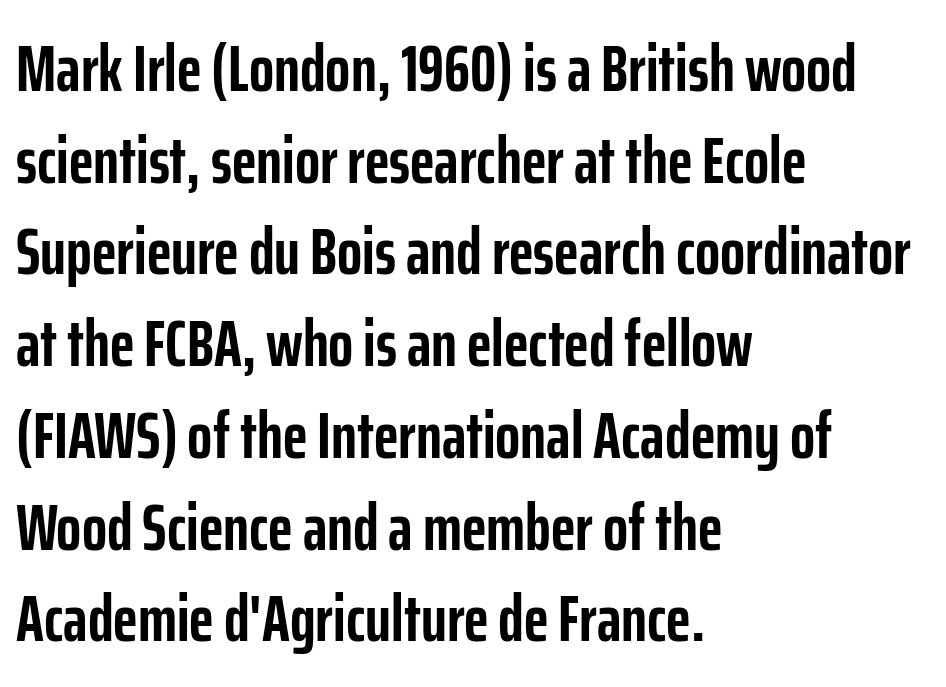
The image shows 66 px semibold, condensed sans-serif type, upright; set left-aligned, normal line spacing (1.39x), normal letter spacing, not underlined; low stroke contrast and a medium x-height.
